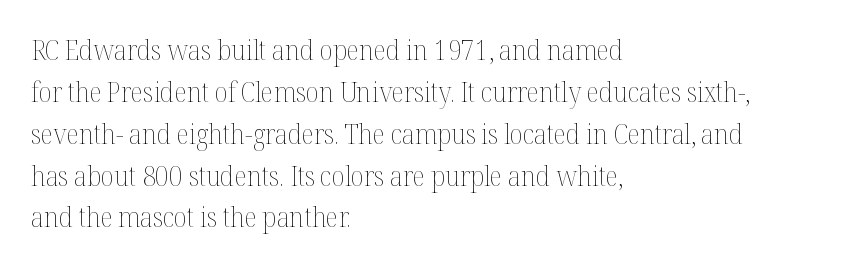
Anything drawn beneath the words? Only blank space. Each word holds together tightly as a unit, with standard inter-letter gaps. Each stroke keeps to a modest, everyday thickness or less. Normally led — the rows are evenly, conventionally spaced. In CSS terms this would be text-align: left. Does the lettering tilt? It doesn't — this is upright.
